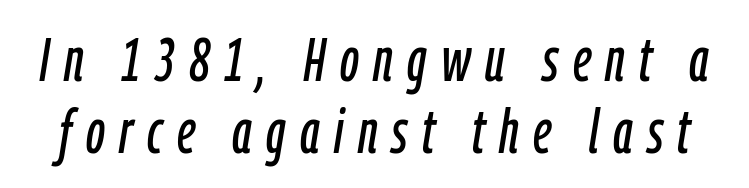
Q: Is the text italic (slanted)? A: Yes, it leans right by about 9 degrees.
Q: Is the text underlined? A: No.
Q: Is the spacing between letters normal or unusually wide? A: Unusually wide.
Q: Width (condensed, normal, or wide)? A: Condensed.
Q: Stroke contrast? A: Low.
Q: x-height? A: Medium.
Q: Monospaced? A: No.
